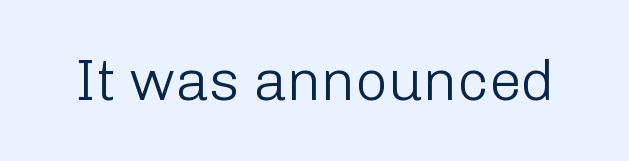
{"serif": "no", "italic": "no", "bold": "no", "weight": "light", "width": "normal", "stroke_contrast": "low", "x_height": "medium", "monospaced": "no", "underline": "no", "letter_spacing": "normal", "letter_spacing_em": 0.0, "glyph_px": 57}
